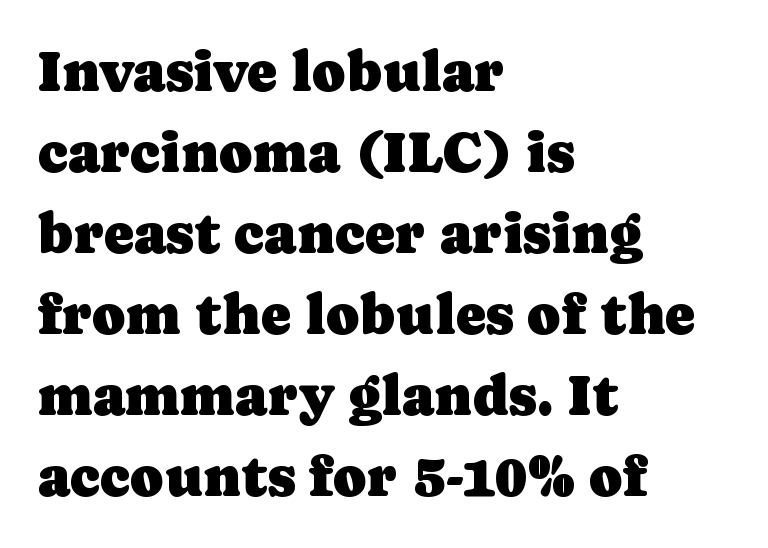
Q: Is the text italic (slanted)? A: No, it is upright.
Q: Is the typeface a serif or a sans-serif typeface? A: Serif.
Q: Is the text underlined? A: No.
Q: How is the paragraph aligned? A: Left-aligned.
Q: Is the spacing between letters normal or unusually wide? A: Normal.
Q: Is the spacing between lines tight, normal or loose? A: Normal.
Q: Width (condensed, normal, or wide)? A: Normal.
Q: Stroke contrast? A: Low.
Q: x-height? A: Medium.
Q: Monospaced? A: No.
